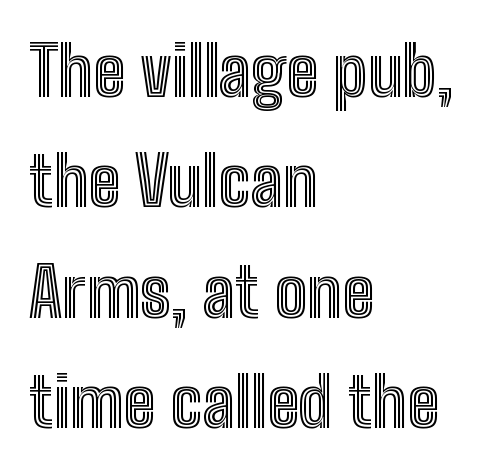
Q: Is the text italic (slanted)? A: No, it is upright.
Q: Is the text underlined? A: No.
Q: How is the paragraph aligned? A: Left-aligned.
Q: Is the spacing between letters normal or unusually wide? A: Normal.
Q: Is the spacing between lines tight, normal or loose? A: Normal.
Q: Width (condensed, normal, or wide)? A: Condensed.
Q: x-height? A: Medium.
Q: Monospaced? A: No.
